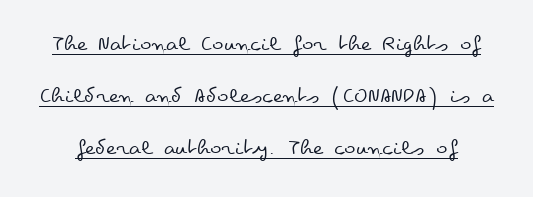
Q: Is the text bold? A: No.
Q: Is the text italic (slanted)? A: No, it is upright.
Q: Is the text underlined? A: Yes.
Q: Is the spacing between letters normal or unusually wide? A: Normal.
Q: Is the spacing between lines tight, normal or loose? A: Loose.
